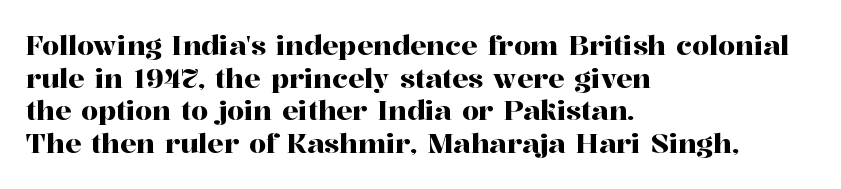
{"italic": "no", "underline": "no", "align": "left", "line_spacing_ratio": 1.21, "letter_spacing": "normal", "letter_spacing_em": 0.0, "glyph_px": 27}
